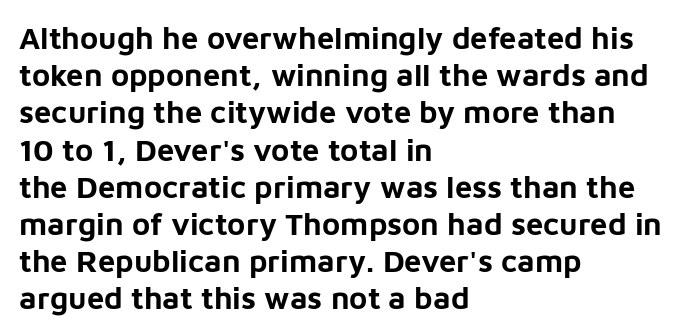
Q: Is the text bold? A: Yes.
Q: Is the text italic (slanted)? A: No, it is upright.
Q: Is the typeface a serif or a sans-serif typeface? A: Sans-serif.
Q: Is the text underlined? A: No.
Q: How is the paragraph aligned? A: Left-aligned.
Q: Is the spacing between letters normal or unusually wide? A: Normal.
Q: Width (condensed, normal, or wide)? A: Normal.
Q: Stroke contrast? A: Low.
Q: x-height? A: Medium.
Q: Monospaced? A: No.
